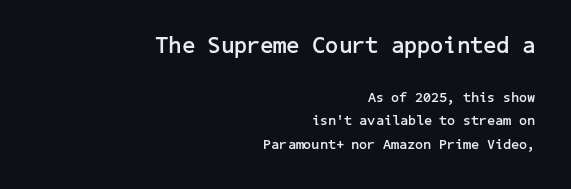
The image shows 23 px bold type, upright; set right-aligned, normal line spacing (1.65x), normal letter spacing, not underlined; the first (top) block is 1.64x larger.
